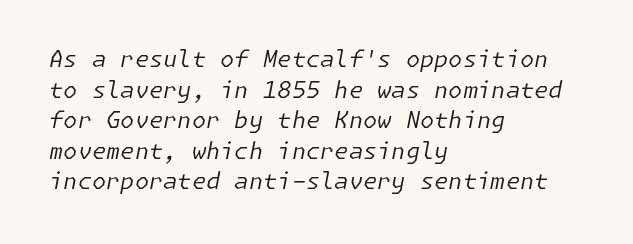
Yep, that's italic — everything's leaning. This sample is left-justified, so line endings fall wherever the words run out. Summary of vertical rhythm: regular, with standard interline spacing. Caption: face not bold, strokes unweighted. Characters follow at the spacing the type designer built in. Glance below the letters and you will spot only blank space.
